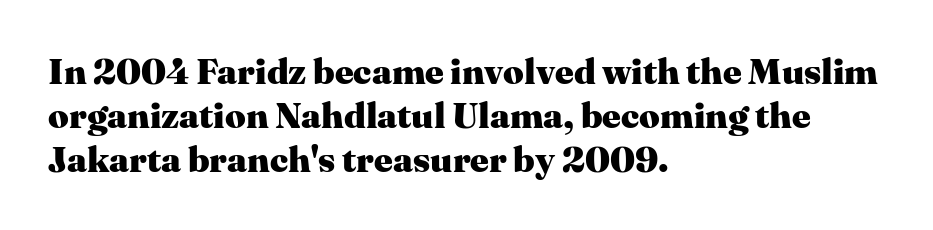
Set as a true bold cut, around the 700 mark. Quick note: not italic, upright. Typographically, this falls in the serif category. The passage shown is typed in a proportional face where columns would drift. The lines in this sample share a left origin and differ only in where they stop. Glance below the letters and you will spot only blank space.
